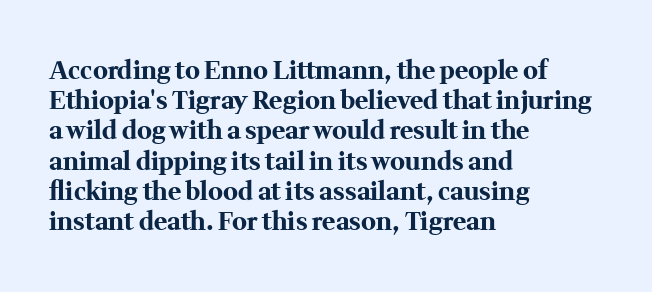
Q: Is the text bold? A: Yes.
Q: Is the text italic (slanted)? A: No, it is upright.
Q: Is the text underlined? A: No.
Q: How is the paragraph aligned? A: Left-aligned.
Q: Is the spacing between letters normal or unusually wide? A: Normal.
